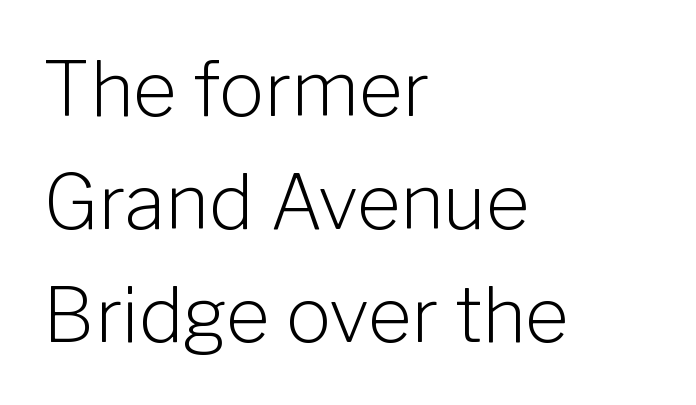
{"serif": "no", "italic": "no", "bold": "no", "weight": "light", "width": "normal", "stroke_contrast": "low", "x_height": "medium", "monospaced": "no", "underline": "no", "align": "left", "line_spacing": "normal", "line_spacing_ratio": 1.51, "letter_spacing": "normal", "letter_spacing_em": 0.0, "glyph_px": 75}
